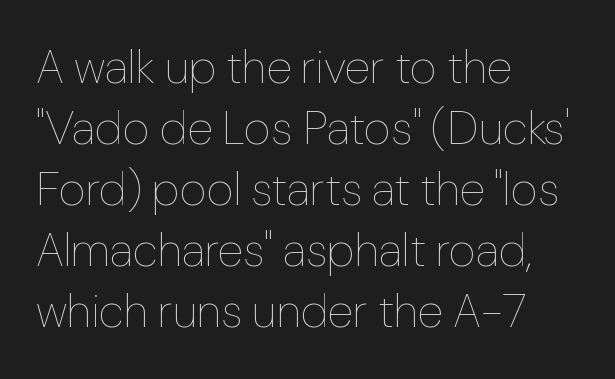
Q: Is the text bold? A: No.
Q: Is the text italic (slanted)? A: No, it is upright.
Q: Is the text underlined? A: No.
Q: How is the paragraph aligned? A: Left-aligned.
Q: Is the spacing between letters normal or unusually wide? A: Normal.
Q: Is the spacing between lines tight, normal or loose? A: Normal.
Q: Width (condensed, normal, or wide)? A: Normal.
Q: Stroke contrast? A: Low.
Q: x-height? A: Medium.
Q: Monospaced? A: No.
